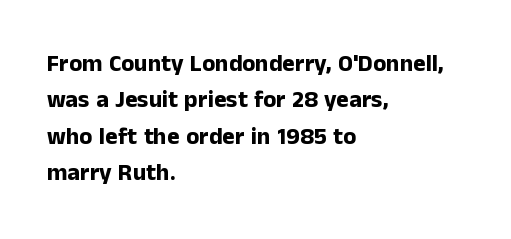
{"italic": "no", "bold": "yes", "underline": "no", "align": "left", "line_spacing": "normal", "line_spacing_ratio": 1.52, "letter_spacing": "normal", "letter_spacing_em": 0.0, "glyph_px": 24}
